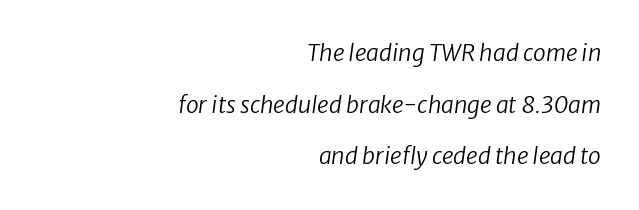
{"bold": "no", "underline": "no", "align": "right", "line_spacing": "loose", "line_spacing_ratio": 2.24, "letter_spacing": "normal", "letter_spacing_em": 0.0, "glyph_px": 23}
